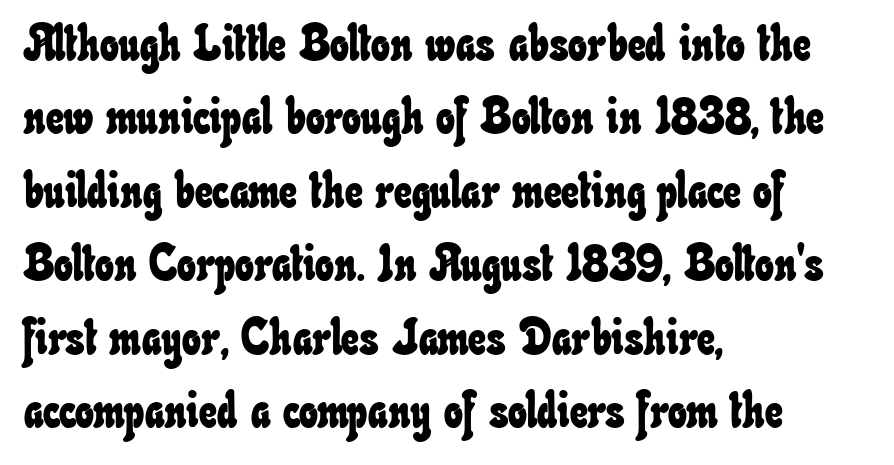
{"width": "condensed", "stroke_contrast": "low", "x_height": "small", "monospaced": "no", "underline": "no", "align": "left", "line_spacing": "normal", "line_spacing_ratio": 1.47, "letter_spacing": "normal", "letter_spacing_em": 0.0, "glyph_px": 50}
